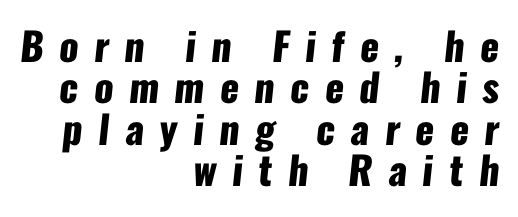
The image shows 39 px heavy, condensed sans-serif type; set right-aligned, tight line spacing (1.06x), unusually wide letter spacing (+0.4 em), not underlined; low stroke contrast and a medium x-height.
